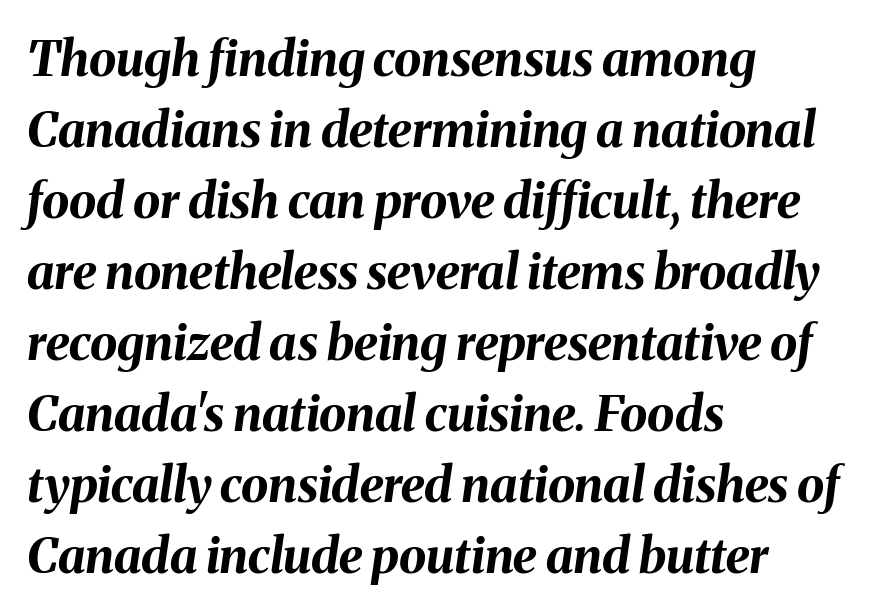
The image shows 49 px bold type, italic (leaning right); set left-aligned, normal line spacing (1.45x), normal letter spacing, not underlined; medium stroke contrast and a medium x-height.
